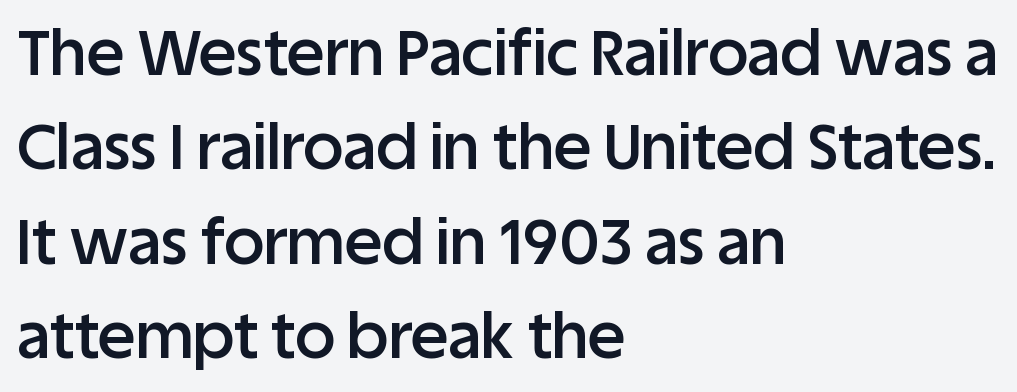
The image shows 63 px semibold sans-serif type, upright; set left-aligned, normal line spacing (1.5x), normal letter spacing, not underlined; low stroke contrast and a large x-height.
